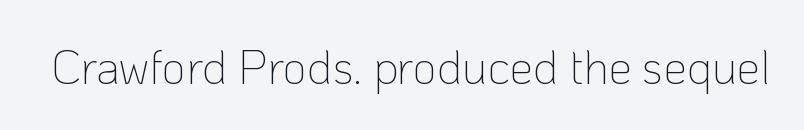
The image shows 47 px thin sans-serif type, upright; set normal letter spacing, not underlined; low stroke contrast and a medium x-height.
